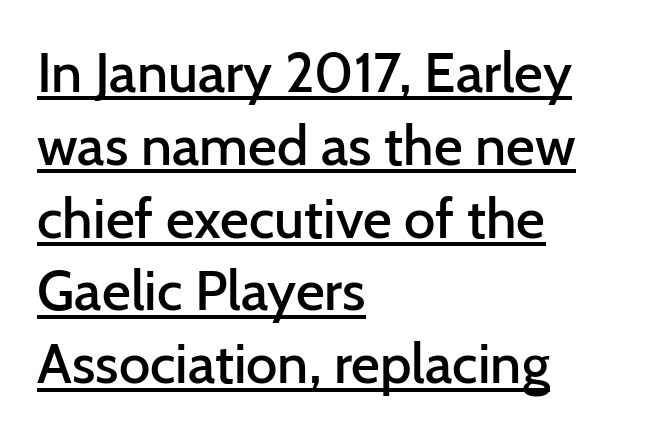
The image shows 56 px semibold sans-serif type, upright; set left-aligned, normal line spacing (1.3x), normal letter spacing, underlined; low stroke contrast and a medium x-height.
